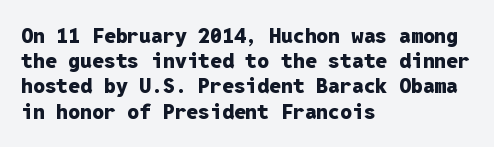
Q: Is the text bold? A: Yes.
Q: Is the text italic (slanted)? A: No, it is upright.
Q: Is the text underlined? A: No.
Q: How is the paragraph aligned? A: Left-aligned.
Q: Is the spacing between letters normal or unusually wide? A: Normal.
